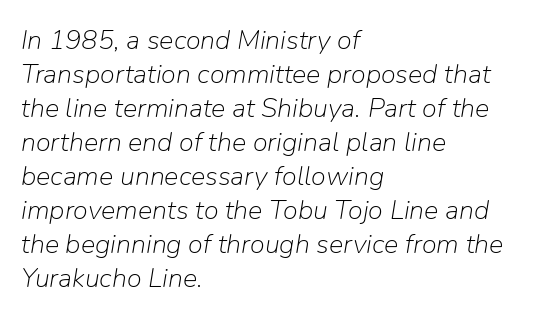
Q: Is the text bold? A: No.
Q: Is the text italic (slanted)? A: Yes, it leans right by about 9 degrees.
Q: Is the text underlined? A: No.
Q: How is the paragraph aligned? A: Left-aligned.
Q: Is the spacing between letters normal or unusually wide? A: Normal.
Q: Is the spacing between lines tight, normal or loose? A: Normal.
